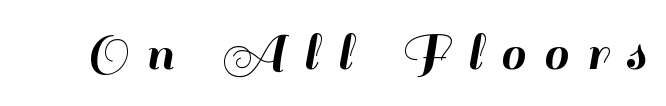
The image shows 56 px sans-serif type; set unusually wide letter spacing (+0.32 em), not underlined; high stroke contrast and a small x-height.
